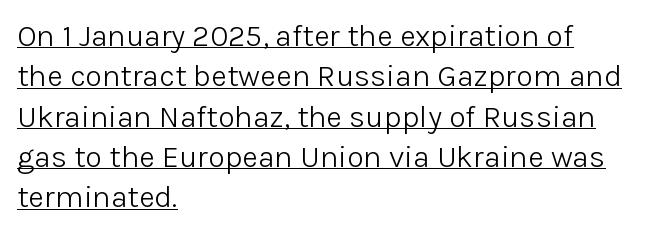
{"serif": "no", "italic": "no", "bold": "no", "weight": "light", "width": "normal", "stroke_contrast": "low", "x_height": "medium", "monospaced": "no", "underline": "yes", "align": "left", "line_spacing": "normal", "line_spacing_ratio": 1.3, "letter_spacing": "normal", "letter_spacing_em": 0.0, "glyph_px": 31}
